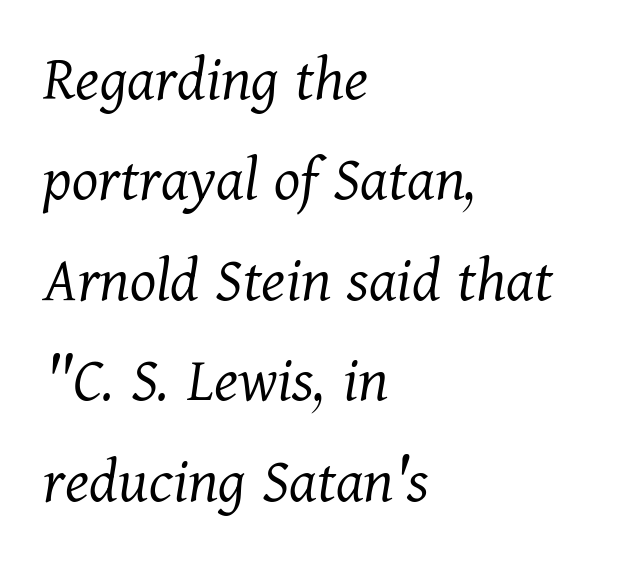
Q: Is the text bold? A: No.
Q: Is the text italic (slanted)? A: Yes, it leans right by about 11 degrees.
Q: Is the typeface a serif or a sans-serif typeface? A: Serif.
Q: Is the text underlined? A: No.
Q: How is the paragraph aligned? A: Left-aligned.
Q: Is the spacing between letters normal or unusually wide? A: Normal.
Q: Is the spacing between lines tight, normal or loose? A: Normal.
Q: Width (condensed, normal, or wide)? A: Normal.
Q: Stroke contrast? A: Medium.
Q: x-height? A: Medium.
Q: Monospaced? A: No.
